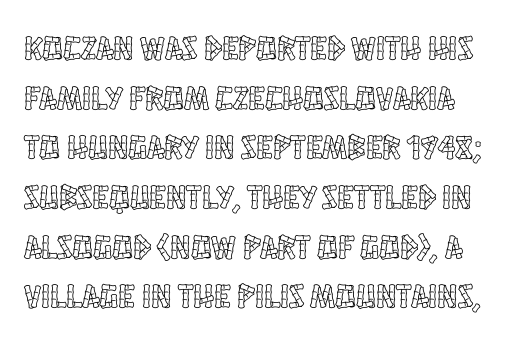
{"italic": "no", "width": "condensed", "x_height": "large", "monospaced": "no", "underline": "no", "line_spacing": "normal", "line_spacing_ratio": 1.46, "letter_spacing": "normal", "letter_spacing_em": 0.0, "glyph_px": 34}
